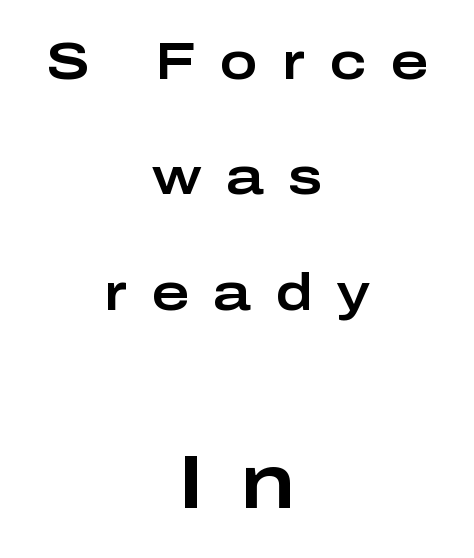
The image shows 76 px wide sans-serif type, upright; set centered, loose line spacing (2.26x), unusually wide letter spacing (+0.48 em), not underlined; the second (bottom) block is 1.49x larger; low stroke contrast and a medium x-height.
